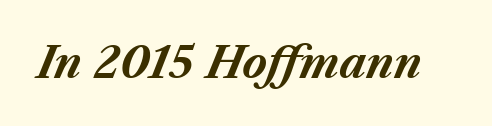
The image shows 42 px bold type, italic (leaning right); set normal letter spacing, not underlined; medium stroke contrast and a medium x-height.
